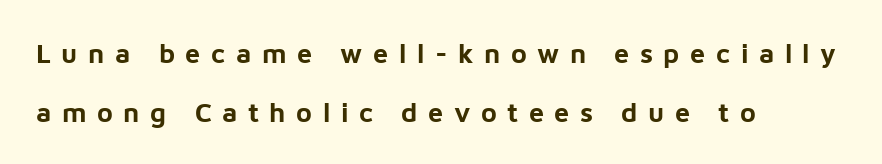
{"italic": "no", "bold": "yes", "underline": "no", "align": "left", "line_spacing": "loose", "line_spacing_ratio": 2.17, "letter_spacing": "wide", "letter_spacing_em": 0.39, "glyph_px": 27}
